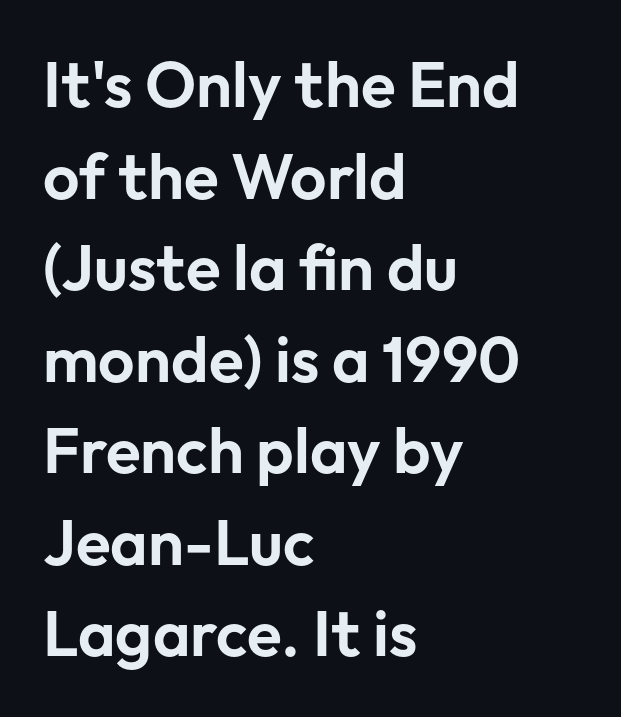
The image shows 64 px sans-serif type, upright; set left-aligned, normal line spacing (1.43x), normal letter spacing, not underlined; low stroke contrast and a medium x-height.
